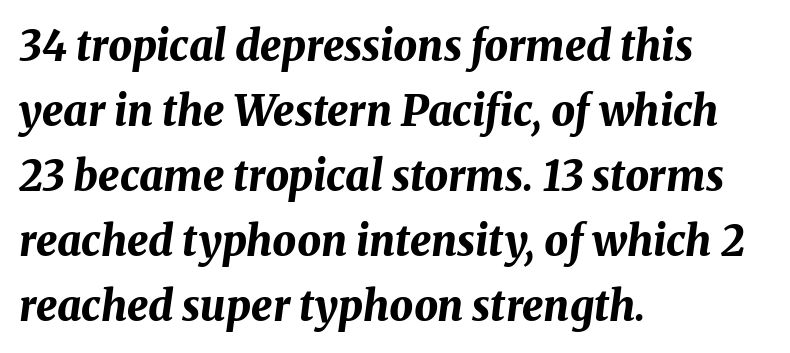
{"italic": "yes", "lean": "right", "slant_degrees": 8, "bold": "yes", "weight": "bold", "width": "normal", "stroke_contrast": "medium", "x_height": "medium", "monospaced": "no", "underline": "no", "align": "left", "line_spacing": "normal", "line_spacing_ratio": 1.55, "letter_spacing": "normal", "letter_spacing_em": 0.0, "glyph_px": 42}
